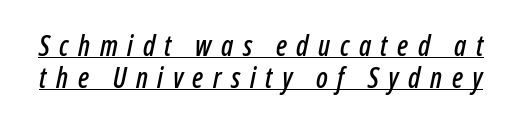
Each new line begins almost immediately beneath the previous one. The font's italic variant was chosen for this text. Varying glyph widths throughout — classic text-font behaviour. Honestly, the letter spacing is so wide it's the main thing you notice. The specimen includes a rule beneath the text block's lines.
